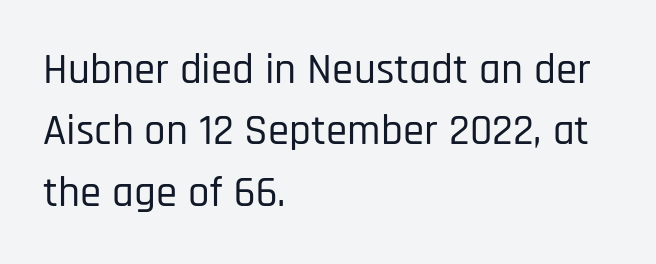
The image shows 43 px condensed sans-serif type, upright; set left-aligned, normal line spacing (1.43x), normal letter spacing, not underlined; low stroke contrast and a large x-height.
